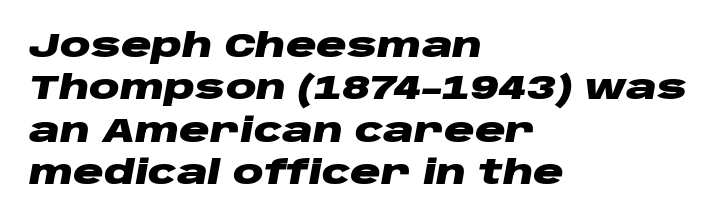
The lines are quadded left. If you drew a line through each stem, it would be angled. The letters are bold, with thick, heavy strokes. The lines sit at an ordinary, default distance from one another. Decoration check: the copy has no underline.
